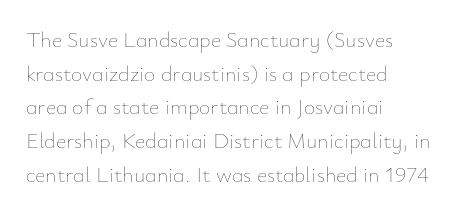
{"italic": "no", "bold": "no", "underline": "no", "align": "left", "line_spacing": "normal", "line_spacing_ratio": 1.53, "letter_spacing": "normal", "letter_spacing_em": 0.0, "glyph_px": 22}
